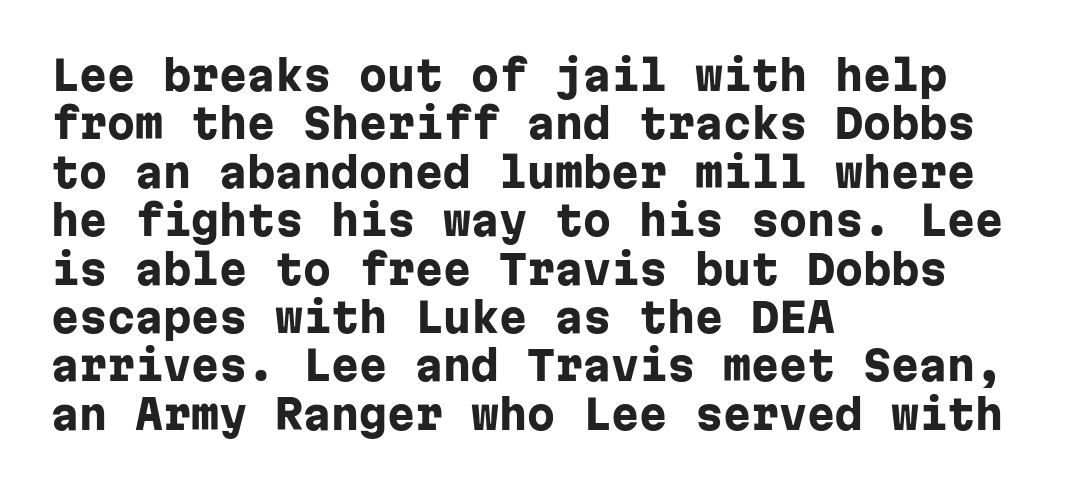
Q: Is the text bold? A: Yes.
Q: Is the text italic (slanted)? A: No, it is upright.
Q: Is the typeface a serif or a sans-serif typeface? A: Sans-serif.
Q: Is the text underlined? A: No.
Q: How is the paragraph aligned? A: Left-aligned.
Q: Is the spacing between letters normal or unusually wide? A: Normal.
Q: Width (condensed, normal, or wide)? A: Normal.
Q: Stroke contrast? A: Low.
Q: x-height? A: Medium.
Q: Monospaced? A: Yes.
